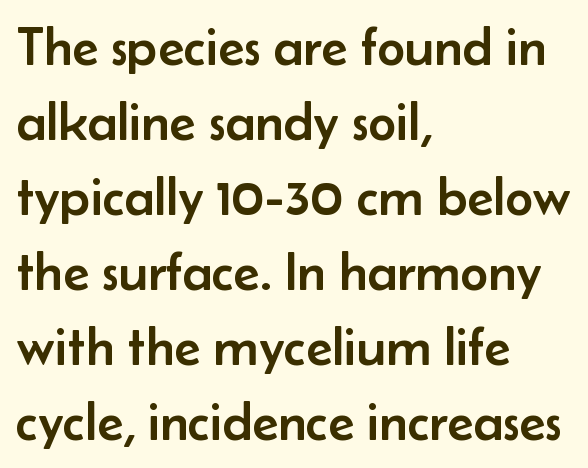
The image shows 54 px sans-serif type, upright; set left-aligned, normal line spacing (1.39x), normal letter spacing, not underlined; low stroke contrast and a small x-height.
